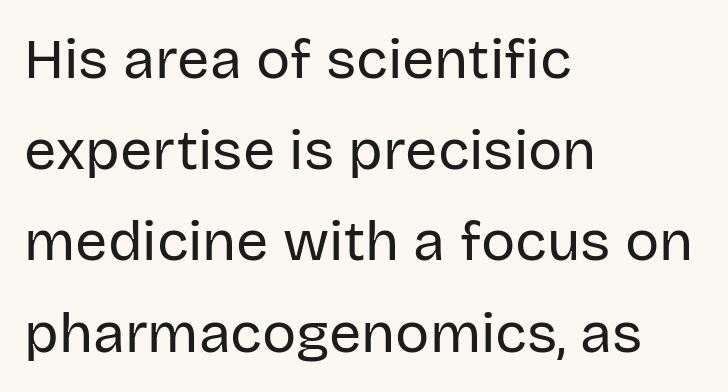
This rendering leaves character spacing at its baseline value. The font family rendered here belongs to the sans-serif group. Compared with a typical body face, this is equally light or lighter still. Do the characters align in a grid? No, the font is proportional.
